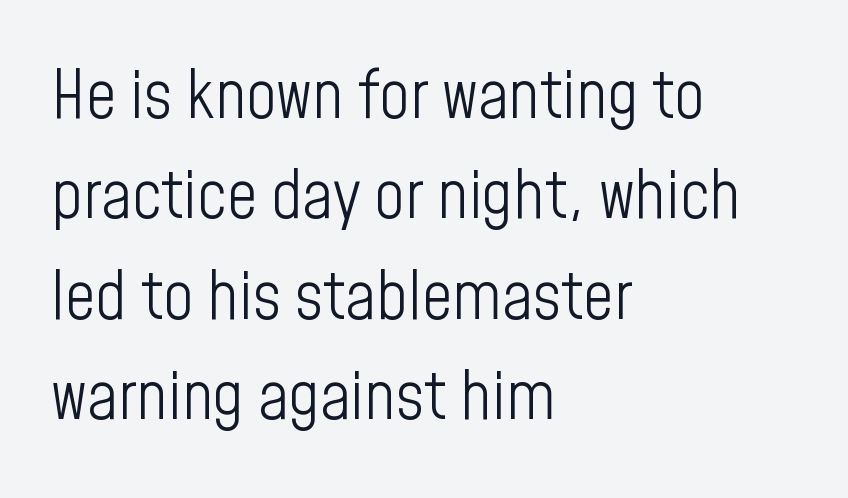
This is sans-serif lettering, the kind often seen on screens and signage. The letterforms sit shoulder to shoulder at normal distance. A typesetter would call this proportional, since set widths differ per character. Caption: multi-line text, flush left, ragged right.
